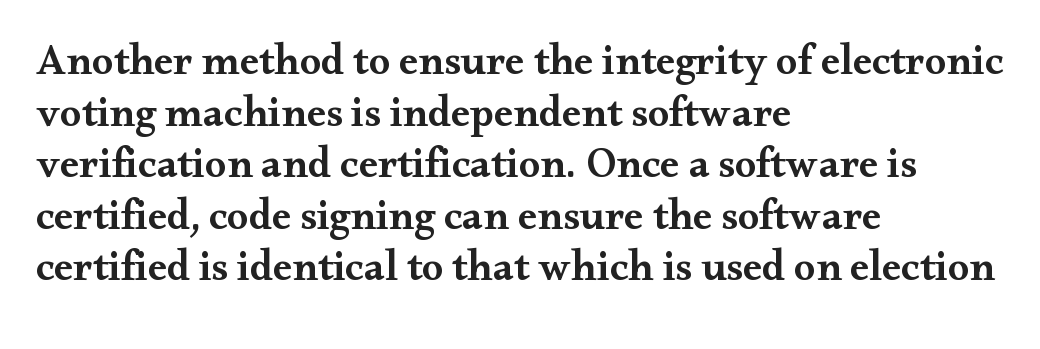
The image shows 43 px semibold, wide serif type, upright; set left-aligned, line spacing 1.2x, normal letter spacing, not underlined; medium stroke contrast and a small x-height.
